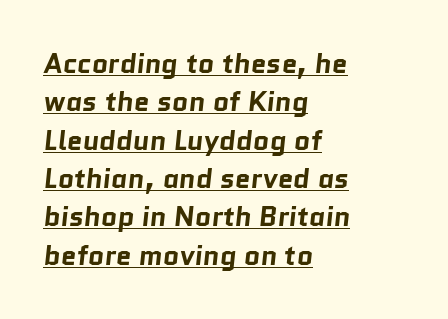
{"serif": "no", "bold": "yes", "weight": "bold", "width": "normal", "stroke_contrast": "low", "x_height": "medium", "monospaced": "no", "underline": "yes", "align": "left", "line_spacing": "normal", "line_spacing_ratio": 1.37, "letter_spacing": "normal", "letter_spacing_em": 0.0, "glyph_px": 28}
